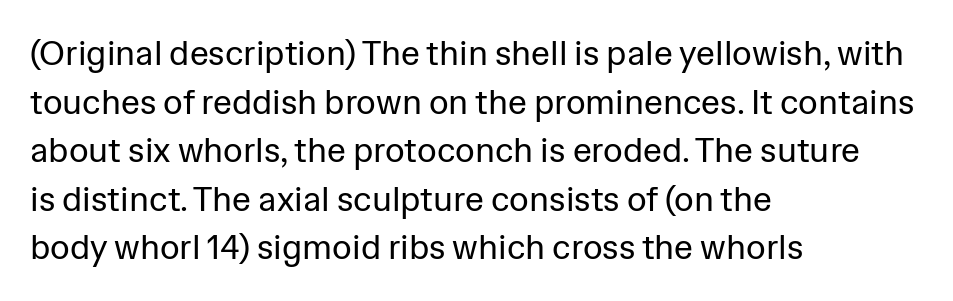
Stem width sits at or under what a default text font uses. The passage shown is not underscored anywhere. This sample has the flowing, uneven cadence of proportional lettering. The passage shown is typeset with a sans-serif family. Reading down the column, the eye jumps a familiar distance to each next line.
